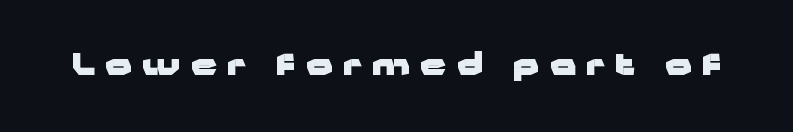
Varying glyph widths throughout — classic text-font behaviour. The passage shown is typeset with a sans-serif family. The space beneath each line is pristine and unruled. The typography opts for an upright posture over an oblique one. The face used here is rendered with a markedly widened letterfit.
